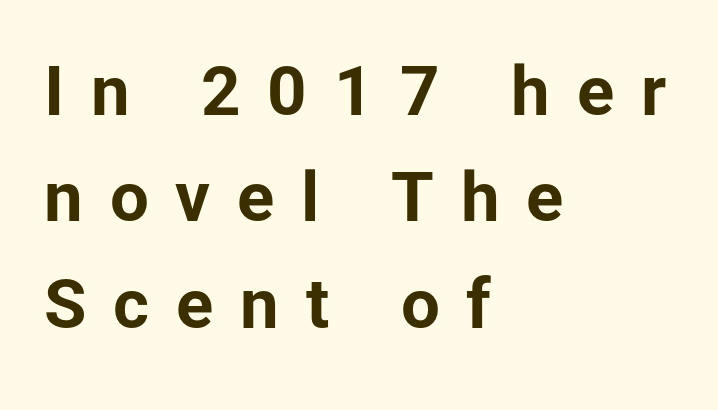
{"serif": "no", "italic": "no", "bold": "yes", "weight": "bold", "width": "normal", "stroke_contrast": "low", "x_height": "medium", "monospaced": "no", "underline": "no", "align": "left", "line_spacing": "normal", "line_spacing_ratio": 1.54, "letter_spacing": "wide", "letter_spacing_em": 0.39, "glyph_px": 69}
